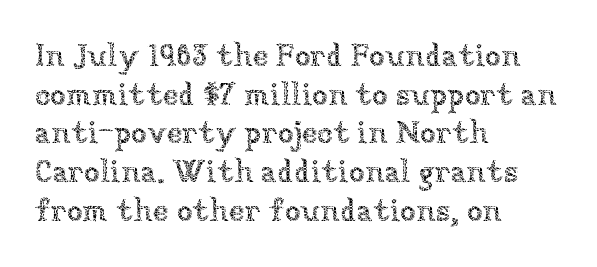
The lettering holds an erect, upright posture throughout. The horizontal fit of the characters is conventional and even. You could not count columns in this text — the font is proportionally spaced. The glyphs are unaccompanied by any horizontal stroke below them. Teacher's note: observe the even left margin — that is flush-left alignment. Weight: in the light-to-regular range.
